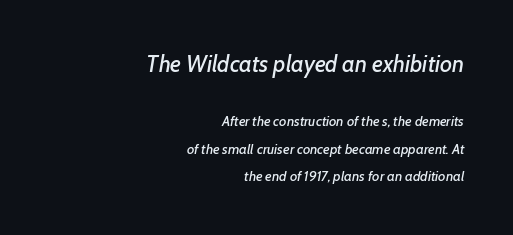
The image shows 23 px text type, italic (leaning right); set right-aligned, loose line spacing (1.96x), normal letter spacing, not underlined; the first (top) block is 1.64x larger.
